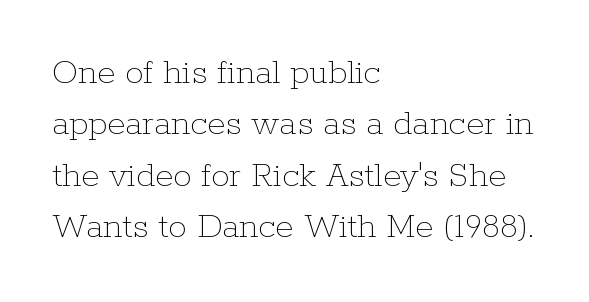
The designer left line spacing at the default. Here the designer chose a conventional face with non-uniform glyph widths. These lines were composed using upright roman letters. The typesetting does not lean heavy: it is not bold.
